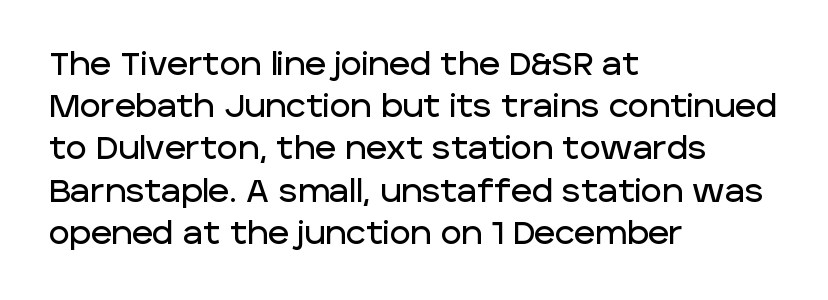
The paragraph shown leans on its left margin. Here the designer chose a conventional face with non-uniform glyph widths. Compared with typical body copy, the letter spacing here is the same. The rendering shows plain stroke endings on the letterforms — a sans-serif design.
